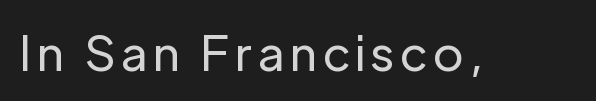
Q: Is the text bold? A: No.
Q: Is the text italic (slanted)? A: No, it is upright.
Q: Is the typeface a serif or a sans-serif typeface? A: Sans-serif.
Q: Is the text underlined? A: No.
Q: Width (condensed, normal, or wide)? A: Normal.
Q: Stroke contrast? A: Low.
Q: x-height? A: Medium.
Q: Monospaced? A: No.
